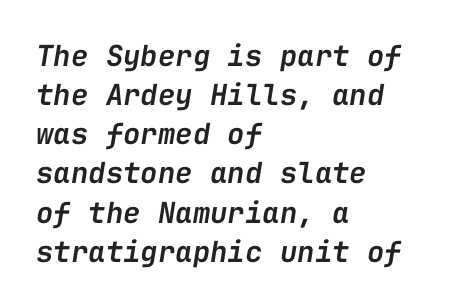
Q: Is the text bold? A: Semi-bold.
Q: Is the text italic (slanted)? A: Yes, it leans right by about 9 degrees.
Q: Is the text underlined? A: No.
Q: How is the paragraph aligned? A: Left-aligned.
Q: Is the spacing between letters normal or unusually wide? A: Normal.
Q: Is the spacing between lines tight, normal or loose? A: Normal.
Q: Width (condensed, normal, or wide)? A: Normal.
Q: Stroke contrast? A: Low.
Q: x-height? A: Medium.
Q: Monospaced? A: Yes.
